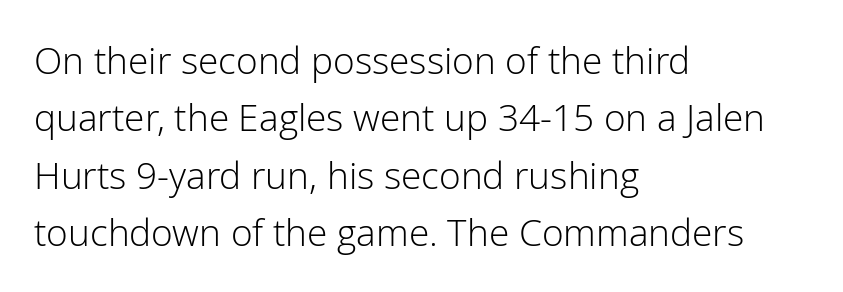
The image shows 37 px light sans-serif type, upright; set left-aligned, normal line spacing (1.55x), normal letter spacing, not underlined; low stroke contrast and a medium x-height.
